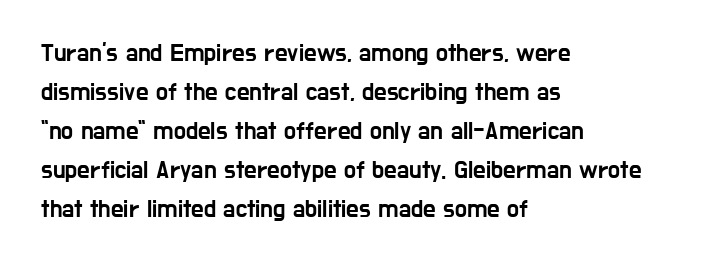
Q: Is the text italic (slanted)? A: No, it is upright.
Q: Is the text underlined? A: No.
Q: How is the paragraph aligned? A: Left-aligned.
Q: Is the spacing between letters normal or unusually wide? A: Normal.
Q: Is the spacing between lines tight, normal or loose? A: Normal.
